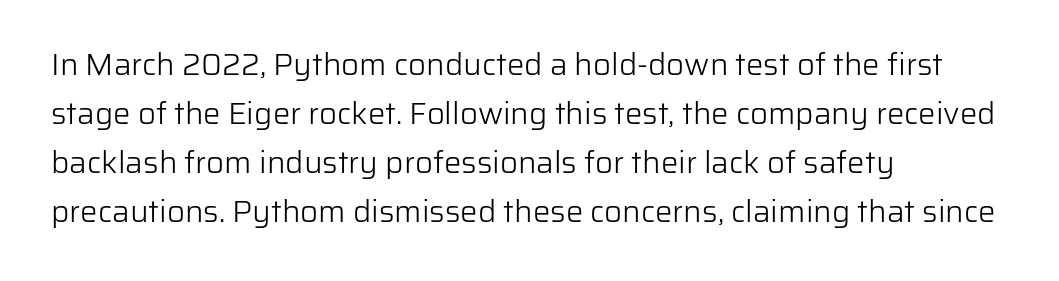
The text block is weighted toward the left margin, trailing off unevenly rightward. Baseline-to-baseline distance is the conventional proportion of letter height. In terms of posture, this sample is upright. Do the characters align in a grid? No, the font is proportional.
